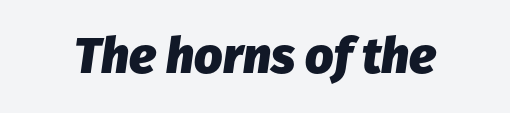
The image shows 50 px heavy type, italic (leaning right); set normal letter spacing, not underlined; low stroke contrast and a medium x-height.
